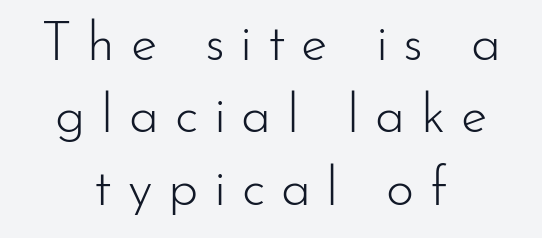
{"serif": "no", "italic": "no", "bold": "no", "weight": "light", "width": "normal", "stroke_contrast": "low", "x_height": "small", "monospaced": "no", "underline": "no", "align": "center", "line_spacing": "normal", "line_spacing_ratio": 1.34, "letter_spacing": "wide", "letter_spacing_em": 0.29, "glyph_px": 54}
